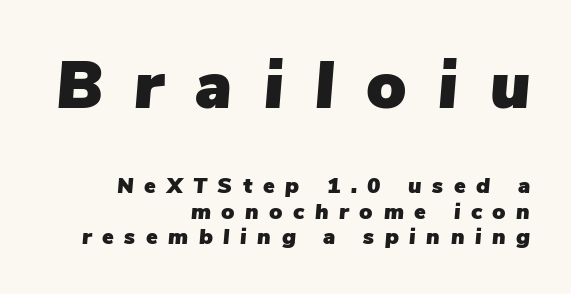
Look at the glyph heights: the upper group is clearly the bigger setting. How are the letters spaced? Widely, with obvious added tracking. It's the slanting kind of type. Which margin do the lines hug? The right one — the left edge is uneven. Varying glyph widths throughout — classic text-font behaviour. This rendering features lettering with no underline.
